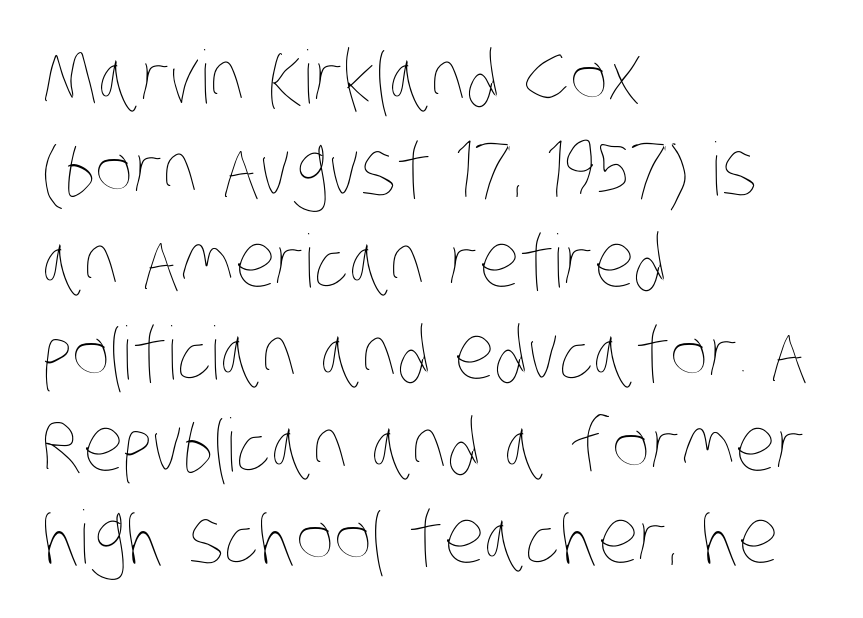
{"bold": "no", "weight": "thin", "width": "condensed", "stroke_contrast": "low", "x_height": "large", "monospaced": "no", "underline": "no", "align": "left", "line_spacing": "normal", "line_spacing_ratio": 1.26, "letter_spacing": "normal", "letter_spacing_em": 0.0, "glyph_px": 73}
